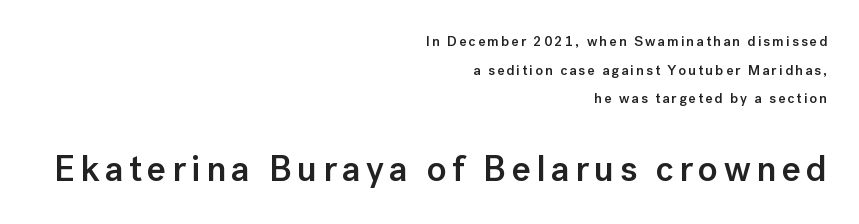
Size contrast runs from small at the top to large at the bottom. Students, observe: this is what heavily led, spacious text looks like. Honestly, there is no underline to notice here at all. The passage shown is typed in a proportional face where columns would drift.
